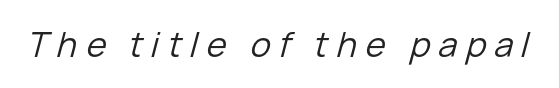
The image shows 34 px regular-weight type, italic (leaning right); set unusually wide letter spacing (+0.25 em), not underlined; low stroke contrast and a medium x-height.
